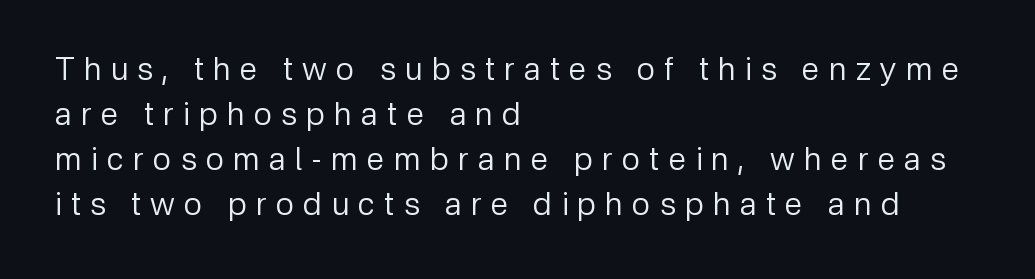
Stroke thickness stays within the range of a standard reading face or lighter. Is the letter spacing exaggerated? Yes — the characters are pushed far apart. Note the varied advance widths — an 'i' is clearly narrower than an 'm'. Lines of text with bare space underneath.
